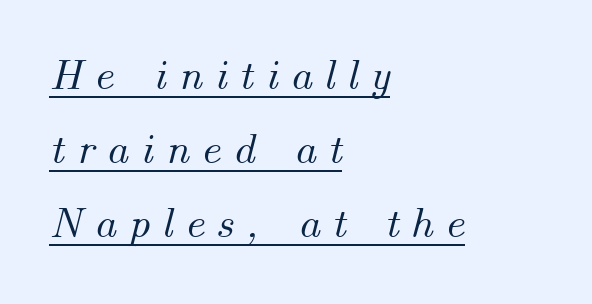
The image shows 44 px text type, italic (leaning right); set left-aligned, normal line spacing (1.68x), unusually wide letter spacing (+0.26 em), underlined; medium stroke contrast and a small x-height.
